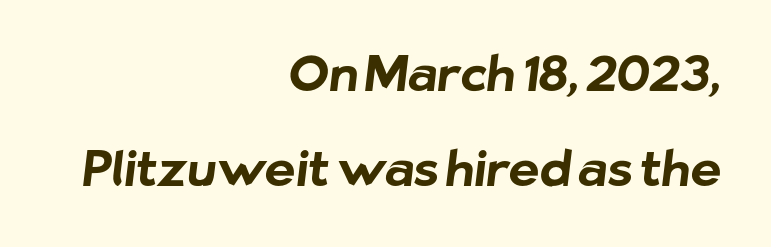
Letters rest on an invisible, unmarked baseline. Type style note: lacks serifs. Varying glyph widths throughout — classic text-font behaviour. If you measured baseline to baseline, you'd find a long distance. These lines keep a tight, regular rhythm from letter to letter. The rendering uses a bold face; every stroke is thick and dark.
